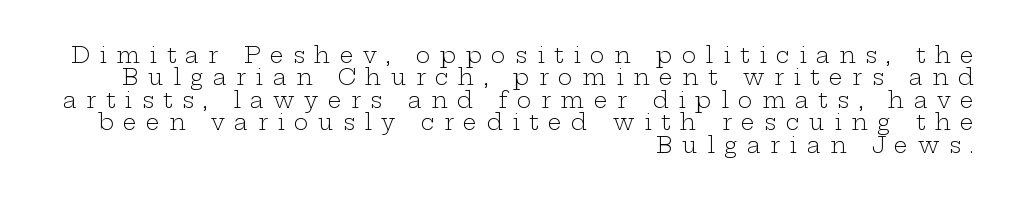
The image shows 22 px text type, upright; set right-aligned, tight line spacing (1.02x), unusually wide letter spacing (+0.43 em), not underlined.
